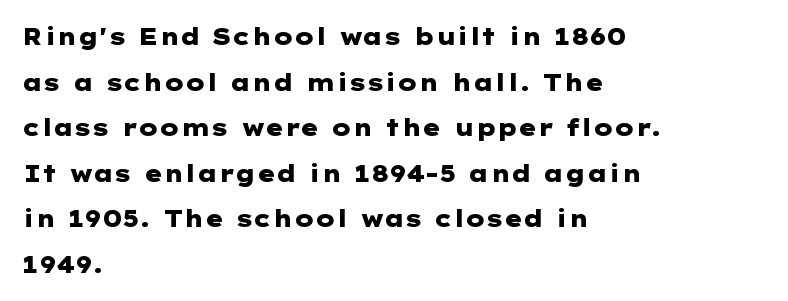
{"italic": "no", "bold": "yes", "underline": "no", "align": "left", "line_spacing": "loose", "line_spacing_ratio": 1.98, "letter_spacing": "normal", "letter_spacing_em": 0.0, "glyph_px": 23}
